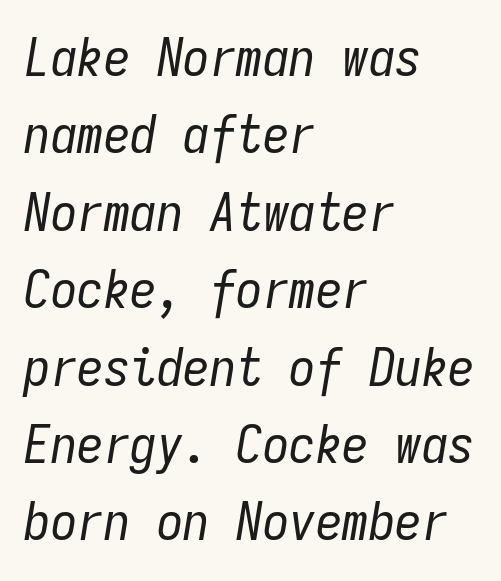
{"italic": "yes", "lean": "right", "slant_degrees": 9, "bold": "no", "weight": "regular", "width": "condensed", "stroke_contrast": "low", "x_height": "medium", "monospaced": "yes", "underline": "no", "align": "left", "line_spacing": "normal", "line_spacing_ratio": 1.46, "letter_spacing": "normal", "letter_spacing_em": 0.0, "glyph_px": 53}
